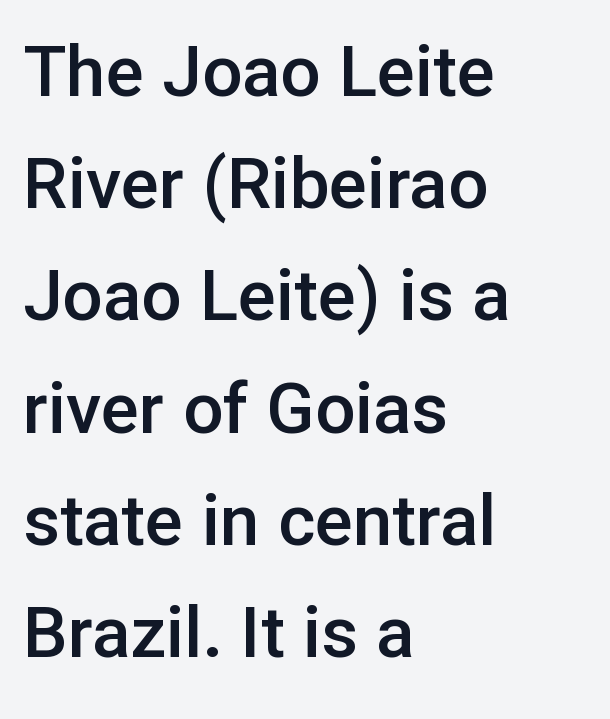
{"serif": "no", "italic": "no", "bold": "semi", "weight": "semibold", "width": "normal", "stroke_contrast": "low", "x_height": "medium", "monospaced": "no", "underline": "no", "align": "left", "line_spacing": "normal", "line_spacing_ratio": 1.58, "letter_spacing": "normal", "letter_spacing_em": 0.0, "glyph_px": 71}
